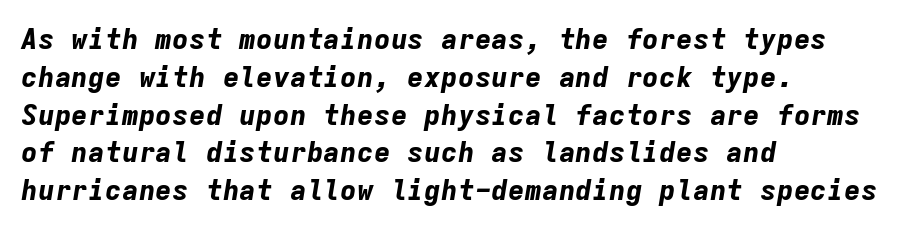
{"italic": "yes", "lean": "right", "slant_degrees": 9, "bold": "yes", "weight": "bold", "width": "normal", "stroke_contrast": "low", "x_height": "medium", "monospaced": "yes", "underline": "no", "align": "left", "line_spacing": "normal", "line_spacing_ratio": 1.35, "letter_spacing": "normal", "letter_spacing_em": 0.0, "glyph_px": 28}
